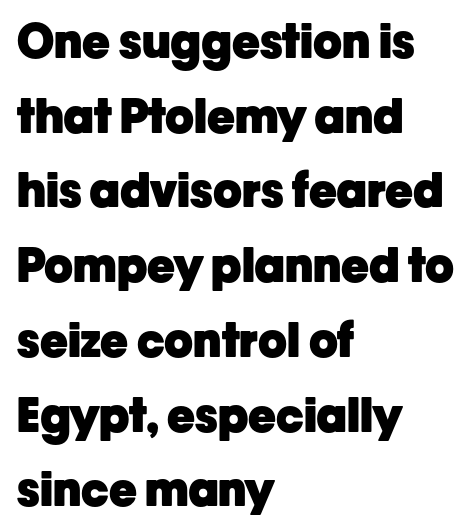
Casual observation: everything's shoved over to the left. Words float on clear page, feet unadorned. A dark, heavy texture on the line: the type is bold. Every character sits straight up, as roman type does. If you measured baseline to baseline, you'd find a middling distance.
